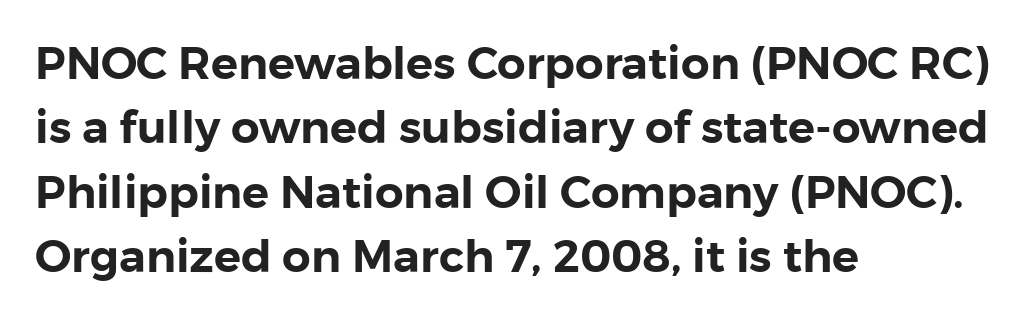
{"serif": "no", "italic": "no", "width": "normal", "stroke_contrast": "low", "x_height": "medium", "monospaced": "no", "underline": "no", "align": "left", "line_spacing": "normal", "line_spacing_ratio": 1.43, "letter_spacing": "normal", "letter_spacing_em": 0.0, "glyph_px": 45}
